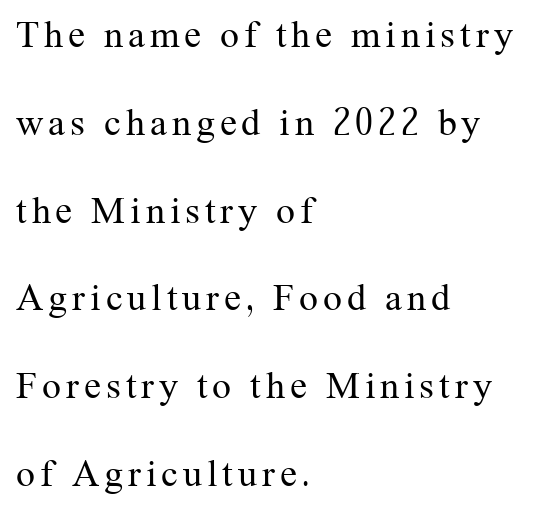
Font category for this specimen: serif. Loosely led — the rows are spread out. Bold? No — there's no thickening of the strokes. Underlining? Definitely not there. It's the straight-up-and-down kind of type.
